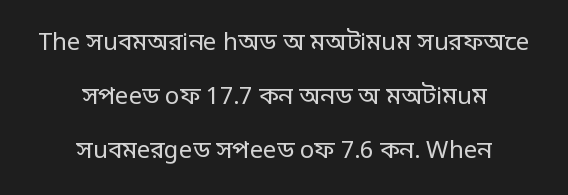
{"italic": "no", "bold": "no", "underline": "no", "align": "center", "line_spacing": "loose", "line_spacing_ratio": 2.25, "letter_spacing": "normal", "letter_spacing_em": 0.0, "glyph_px": 24}
